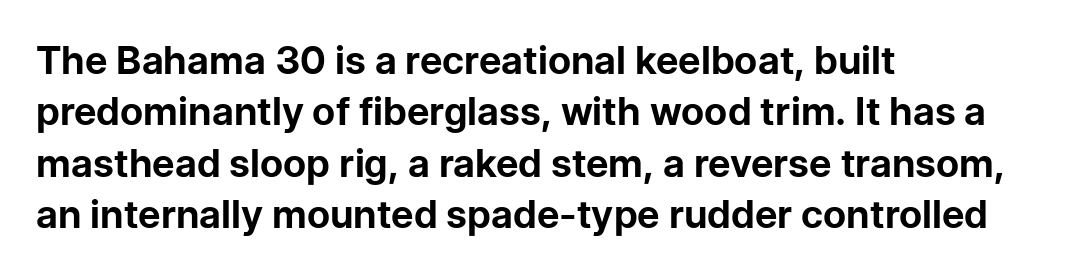
Notice how the stems are strictly vertical — no italics here. The letterforms sit shoulder to shoulder at normal distance. Letters rest on an invisible, unmarked baseline. The passage shown is emphatically bold. Each letter keeps its own natural width here, so spacing adapts to shape. Are there feet on the stems? There aren't — it's a sans.
